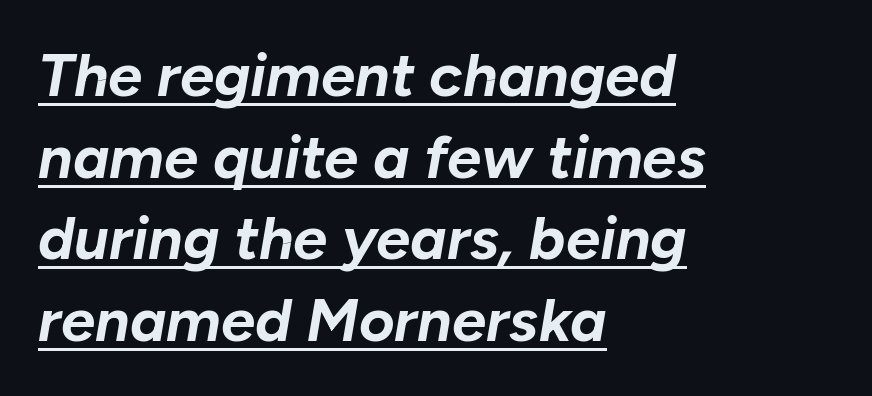
Q: Is the text bold? A: Yes.
Q: Is the text italic (slanted)? A: Yes, it leans right by about 10 degrees.
Q: Is the text underlined? A: Yes.
Q: How is the paragraph aligned? A: Left-aligned.
Q: Is the spacing between letters normal or unusually wide? A: Normal.
Q: Is the spacing between lines tight, normal or loose? A: Normal.
Q: Width (condensed, normal, or wide)? A: Normal.
Q: Stroke contrast? A: Low.
Q: x-height? A: Medium.
Q: Monospaced? A: No.
